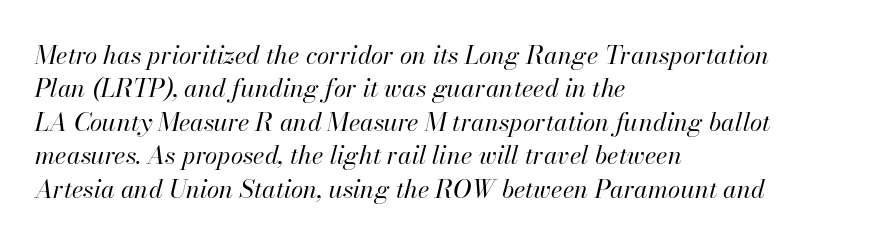
The image shows 25 px text type, italic (leaning right); set left-aligned, normal line spacing (1.34x), normal letter spacing, not underlined.
